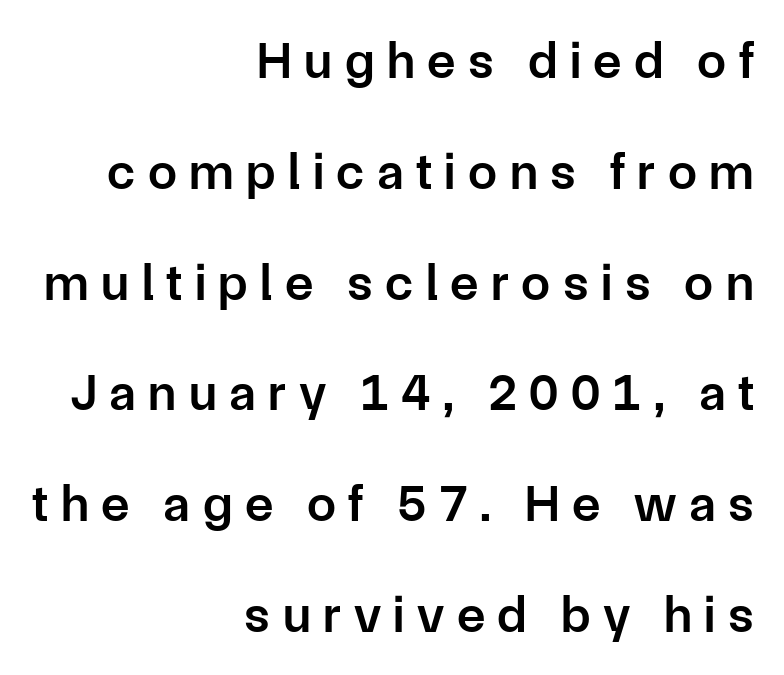
Q: Is the text bold? A: Semi-bold.
Q: Is the text italic (slanted)? A: No, it is upright.
Q: Is the typeface a serif or a sans-serif typeface? A: Sans-serif.
Q: Is the text underlined? A: No.
Q: How is the paragraph aligned? A: Right-aligned.
Q: Is the spacing between letters normal or unusually wide? A: Unusually wide.
Q: Is the spacing between lines tight, normal or loose? A: Loose.
Q: Width (condensed, normal, or wide)? A: Normal.
Q: Stroke contrast? A: Low.
Q: x-height? A: Medium.
Q: Monospaced? A: No.
